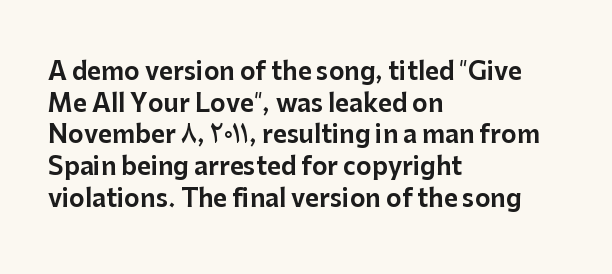
The letterforms sit shoulder to shoulder at normal distance. In terms of leading, this rendering sits right in the middle. The rendering anchors every line to the left-hand side. Style check: upright.
